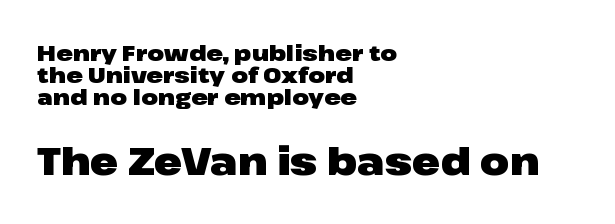
Q: Is the text bold? A: Yes.
Q: Is the text italic (slanted)? A: No, it is upright.
Q: Is the typeface a serif or a sans-serif typeface? A: Sans-serif.
Q: Is the text underlined? A: No.
Q: How is the paragraph aligned? A: Left-aligned.
Q: Is the spacing between letters normal or unusually wide? A: Normal.
Q: Is the spacing between lines tight, normal or loose? A: Tight.
Q: Which block of text is set in a larger size, the first (top) or the second (bottom)? A: The second (bottom) one.
Q: Width (condensed, normal, or wide)? A: Wide.
Q: Stroke contrast? A: Low.
Q: x-height? A: Medium.
Q: Monospaced? A: No.
